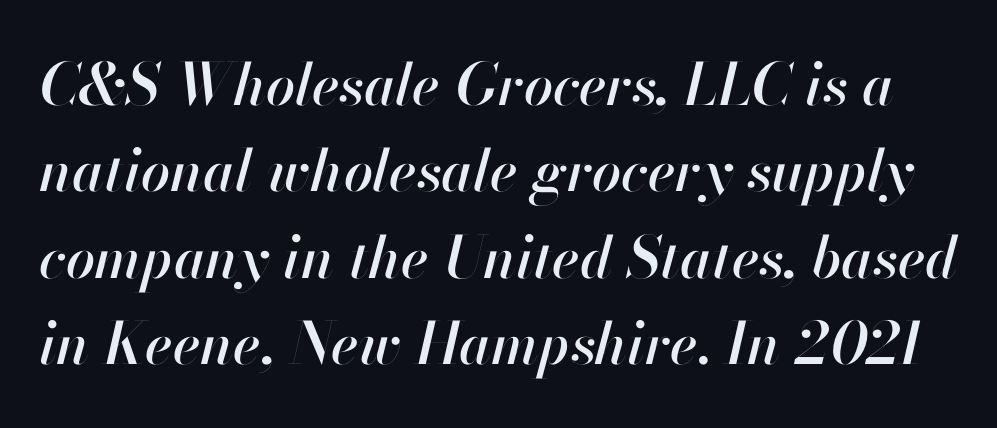
Q: Is the text italic (slanted)? A: Yes, it leans right by about 13 degrees.
Q: Is the text underlined? A: No.
Q: Is the spacing between letters normal or unusually wide? A: Normal.
Q: Is the spacing between lines tight, normal or loose? A: Normal.
Q: Width (condensed, normal, or wide)? A: Normal.
Q: Stroke contrast? A: High.
Q: x-height? A: Small.
Q: Monospaced? A: No.
